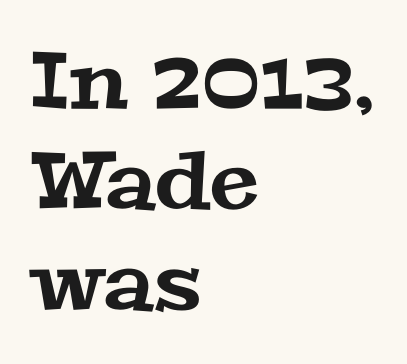
Q: Is the typeface a serif or a sans-serif typeface? A: Serif.
Q: Is the text underlined? A: No.
Q: How is the paragraph aligned? A: Left-aligned.
Q: Is the spacing between letters normal or unusually wide? A: Normal.
Q: Is the spacing between lines tight, normal or loose? A: Normal.
Q: Width (condensed, normal, or wide)? A: Wide.
Q: Stroke contrast? A: Medium.
Q: x-height? A: Medium.
Q: Monospaced? A: No.
